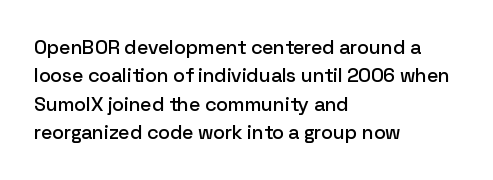
{"italic": "no", "underline": "no", "align": "left", "line_spacing": "normal", "line_spacing_ratio": 1.42, "letter_spacing": "normal", "letter_spacing_em": 0.0, "glyph_px": 20}
